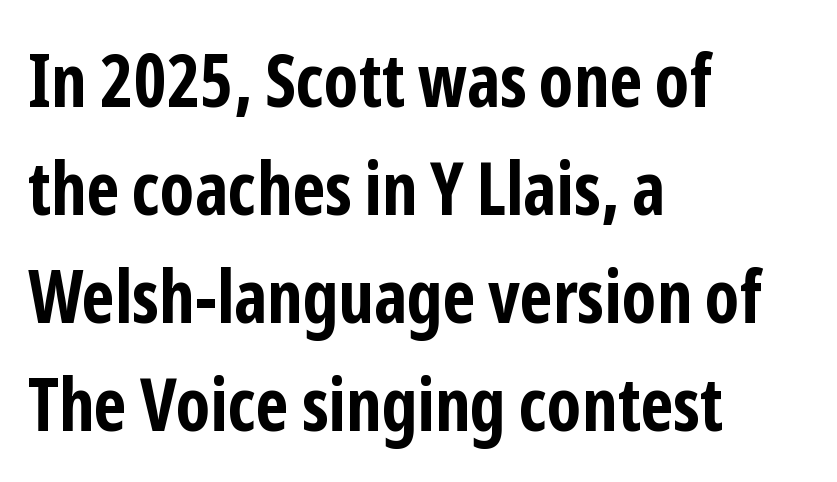
The image shows 73 px bold, condensed sans-serif type, upright; set left-aligned, normal line spacing (1.48x), normal letter spacing, not underlined; low stroke contrast and a medium x-height.
